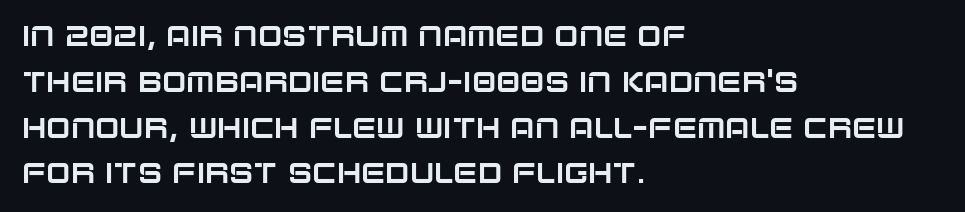
Leftover space on each line is placed entirely after the last word. Rows of type keep a routine distance in the vertical direction. Is this a fixed-width face? No — the glyphs have proportional, varying widths. Stroke terminals: plain, sans-serif.
